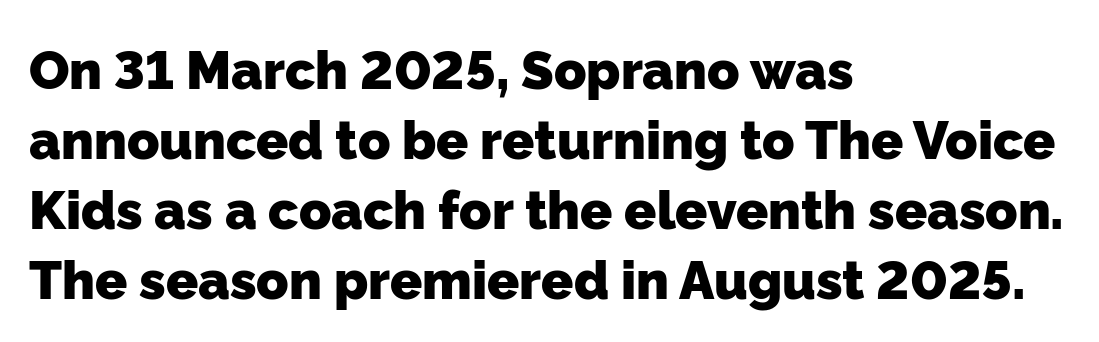
The text was rendered using a sans face with plain stroke endings. You could not count columns in this text — the font is proportionally spaced. Heavy-handed strokes throughout: this text is bold. Honestly, the row spacing looks completely unremarkable. Descender tails drop into unmarked territory. Words appear dense and cohesive because spacing is normal.
